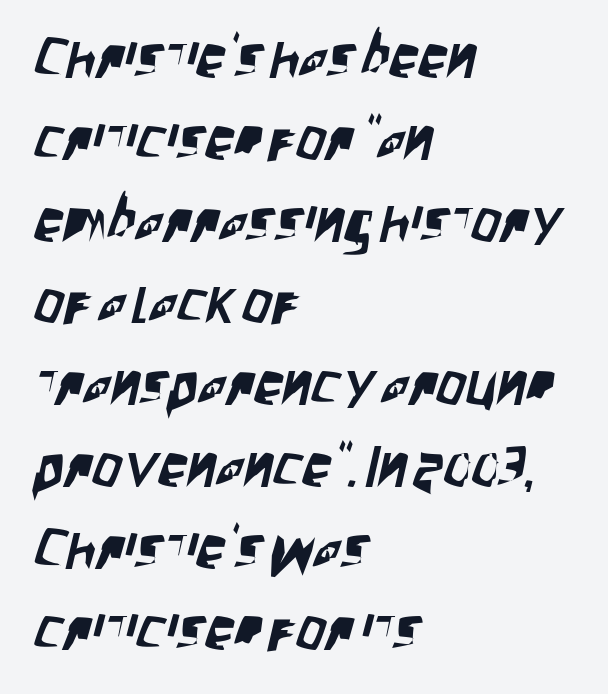
The rendering uses natural spacing where letterforms have individual widths. This rendering employs a face without finishing strokes, i.e., a sans-serif. In terms of leading, this rendering sits right in the middle. Nobody touched the tracking dial on this one. The foot of each line stays bare and open. Casual observation: everything's shoved over to the left.
